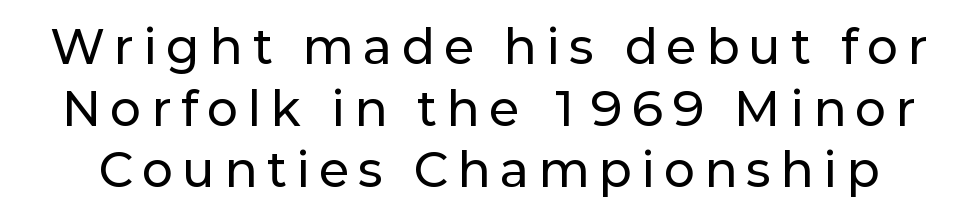
{"serif": "no", "italic": "no", "width": "normal", "stroke_contrast": "low", "x_height": "medium", "monospaced": "no", "underline": "no", "line_spacing": "normal", "line_spacing_ratio": 1.34, "letter_spacing": "wide", "letter_spacing_em": 0.23, "glyph_px": 46}
